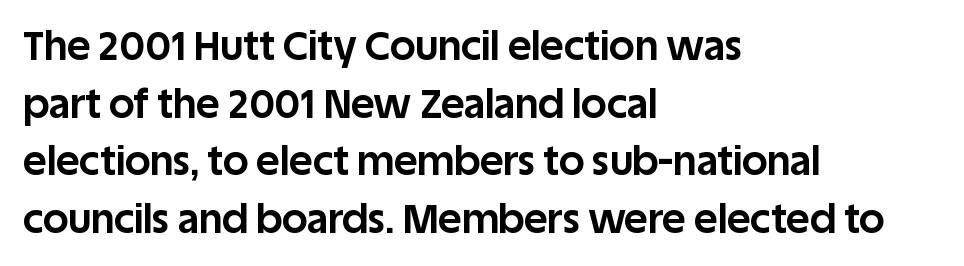
The image shows 40 px bold sans-serif type, upright; set left-aligned, normal line spacing (1.44x), normal letter spacing, not underlined; low stroke contrast and a large x-height.
